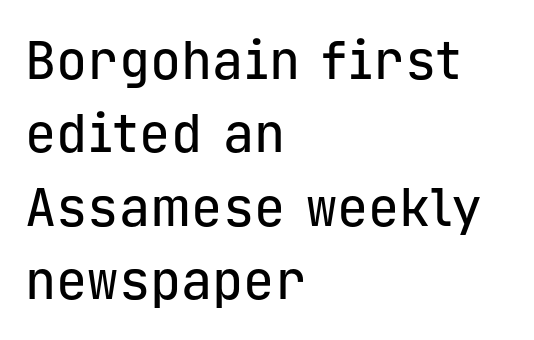
This rendering leaves character spacing at its baseline value. Is there much room between lines? A standard amount, neither cramped nor airy. Does the copy run flush right? No — it runs flush left. The area under the type is left untouched. The rendering uses typewriter-style spacing with identical character cells.
